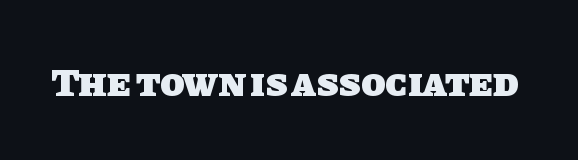
Q: Is the text bold? A: Yes.
Q: Is the typeface a serif or a sans-serif typeface? A: Sans-serif.
Q: Is the text underlined? A: No.
Q: Is the spacing between letters normal or unusually wide? A: Normal.
Q: Width (condensed, normal, or wide)? A: Normal.
Q: Stroke contrast? A: Low.
Q: x-height? A: Large.
Q: Monospaced? A: No.
